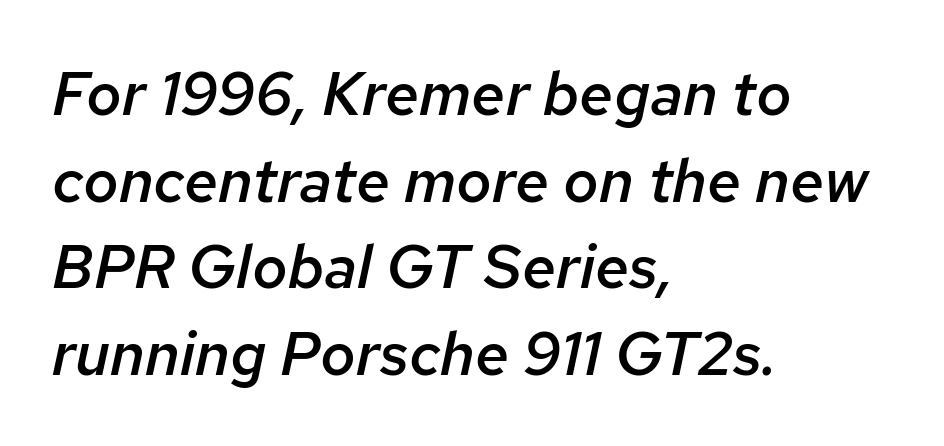
Q: Is the text bold? A: Semi-bold.
Q: Is the text italic (slanted)? A: Yes, it leans right by about 12 degrees.
Q: Is the text underlined? A: No.
Q: How is the paragraph aligned? A: Left-aligned.
Q: Is the spacing between letters normal or unusually wide? A: Normal.
Q: Is the spacing between lines tight, normal or loose? A: Normal.
Q: Width (condensed, normal, or wide)? A: Normal.
Q: Stroke contrast? A: Low.
Q: x-height? A: Medium.
Q: Monospaced? A: No.
